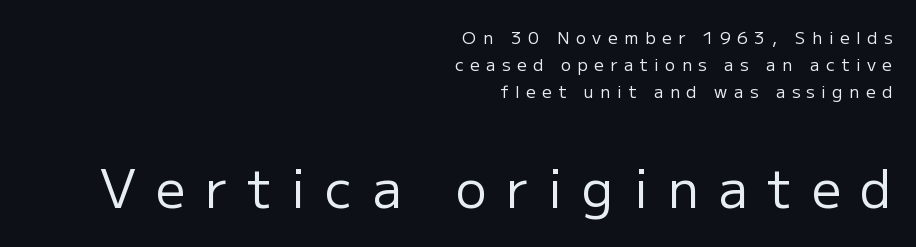
{"serif": "no", "italic": "no", "bold": "no", "weight": "regular", "width": "normal", "stroke_contrast": "low", "x_height": "medium", "monospaced": "no", "underline": "no", "align": "right", "line_spacing": "normal", "line_spacing_ratio": 1.59, "letter_spacing": "wide", "letter_spacing_em": 0.38, "larger_block": "second", "size_ratio": 3.06, "glyph_px": 52}
